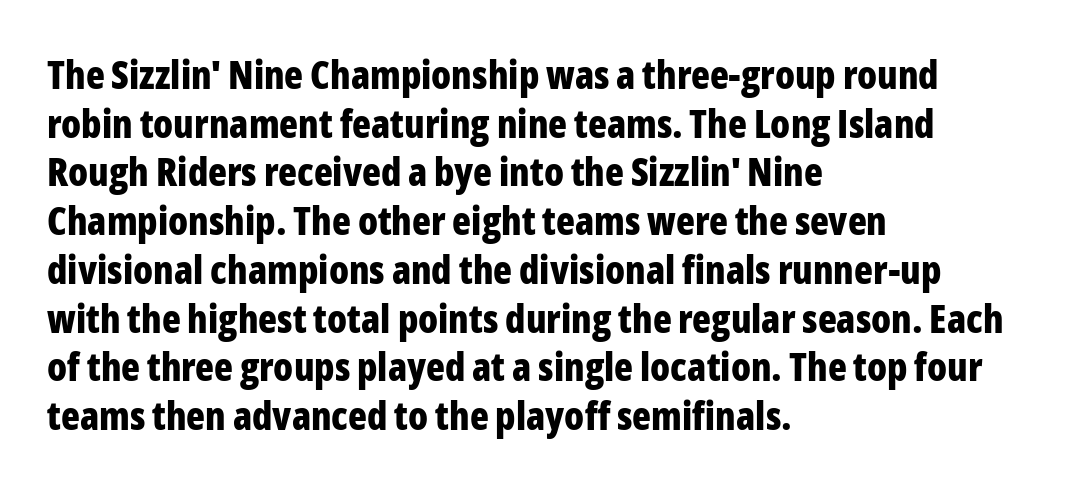
Q: Is the text bold? A: Yes.
Q: Is the text italic (slanted)? A: No, it is upright.
Q: Is the typeface a serif or a sans-serif typeface? A: Sans-serif.
Q: Is the text underlined? A: No.
Q: How is the paragraph aligned? A: Left-aligned.
Q: Is the spacing between letters normal or unusually wide? A: Normal.
Q: Is the spacing between lines tight, normal or loose? A: Normal.
Q: Width (condensed, normal, or wide)? A: Condensed.
Q: Stroke contrast? A: Low.
Q: x-height? A: Medium.
Q: Monospaced? A: No.
